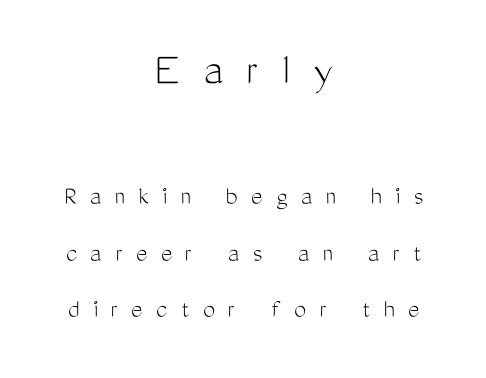
The tracking jumps out immediately: characters are airy and widely separated. The baseline area is clear. A typesetter would call this leading open, well beyond the default. This is sans-serif lettering, the kind often seen on screens and signage.
